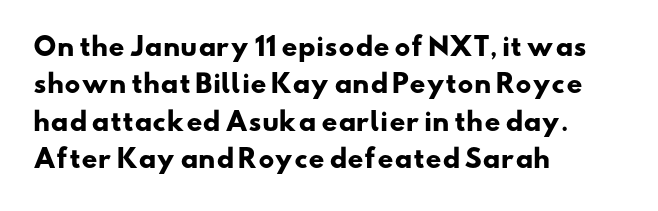
The glyphs have the mass of a bold cut. The vertical gap from one line to the next is medium. The passage shown is not underscored anywhere. Default kerning and tracking; the words read as compact shapes. Line starts are locked; line ends wander.
